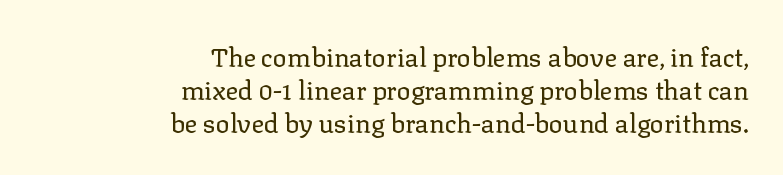
The image shows 26 px text type, upright; set right-aligned, normal line spacing (1.26x), normal letter spacing, not underlined.
